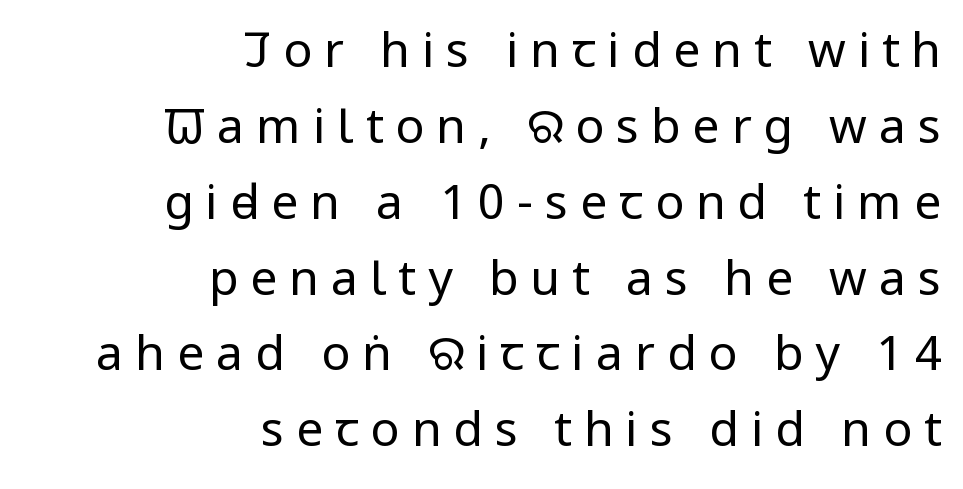
Q: Is the text bold? A: No.
Q: Is the text italic (slanted)? A: No, it is upright.
Q: Is the typeface a serif or a sans-serif typeface? A: Sans-serif.
Q: Is the text underlined? A: No.
Q: How is the paragraph aligned? A: Right-aligned.
Q: Is the spacing between letters normal or unusually wide? A: Unusually wide.
Q: Is the spacing between lines tight, normal or loose? A: Normal.
Q: Width (condensed, normal, or wide)? A: Condensed.
Q: Stroke contrast? A: Low.
Q: x-height? A: Large.
Q: Monospaced? A: No.
